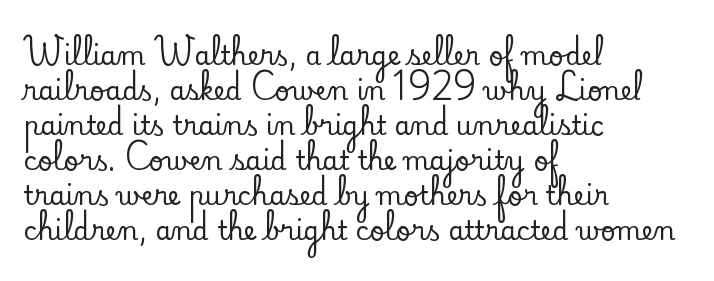
Upright lettering throughout. A classic flush-left, rag-right setting is used for this passage. Underlining? Definitely not there. The passage shown stacks its lines at a standard gap. The letterforms sit shoulder to shoulder at normal distance.
